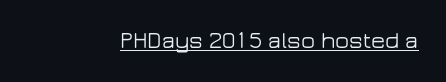
You can see a thin bar hugging the bottom of the glyphs. This rendering leaves character spacing at its baseline value. Style check: upright.
